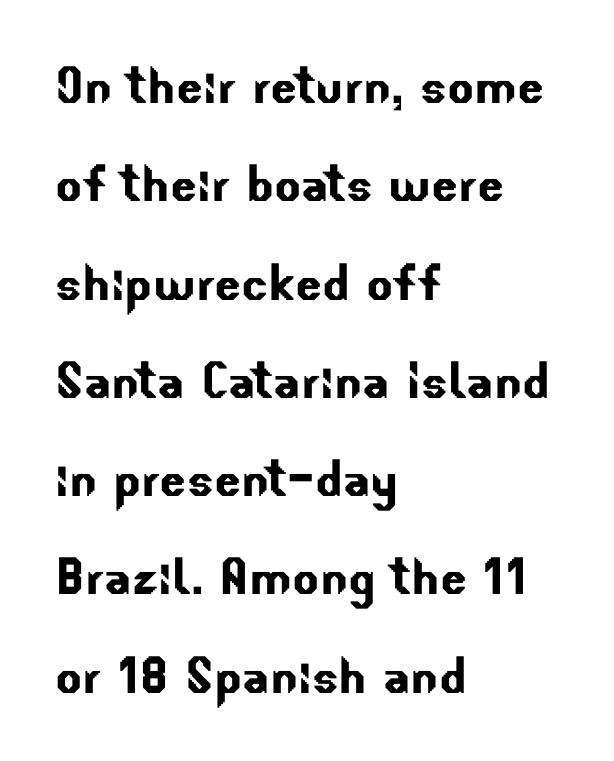
Q: Is the typeface a serif or a sans-serif typeface? A: Sans-serif.
Q: Is the text underlined? A: No.
Q: How is the paragraph aligned? A: Left-aligned.
Q: Is the spacing between letters normal or unusually wide? A: Normal.
Q: Is the spacing between lines tight, normal or loose? A: Normal.
Q: Width (condensed, normal, or wide)? A: Normal.
Q: Stroke contrast? A: Low.
Q: x-height? A: Small.
Q: Monospaced? A: No.
